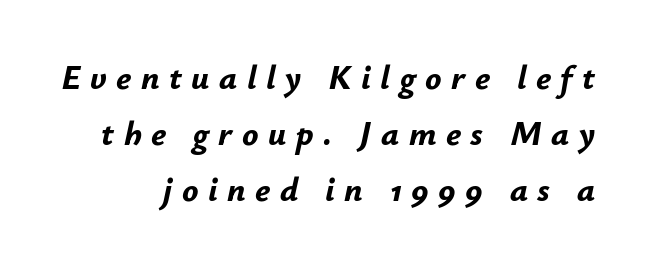
Heavy, bold letterforms. Tall strokes in this sample are angled rather than plumb. The line-height multiplier appears to be the usual default. Honestly, there is no underline to notice here at all. Observe the wide spacing: letters keep a clear distance from each other.
